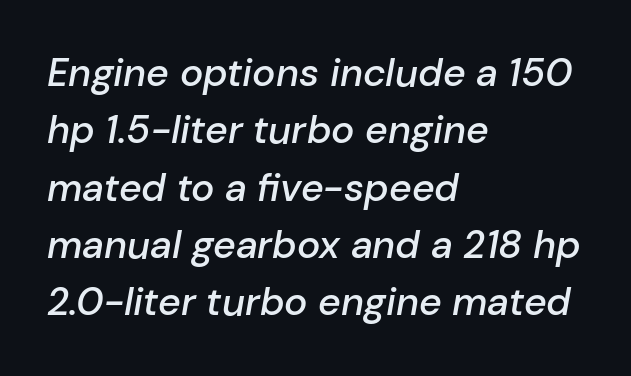
Q: Is the text bold? A: Semi-bold.
Q: Is the text italic (slanted)? A: Yes, it leans right by about 10 degrees.
Q: Is the text underlined? A: No.
Q: How is the paragraph aligned? A: Left-aligned.
Q: Is the spacing between letters normal or unusually wide? A: Normal.
Q: Is the spacing between lines tight, normal or loose? A: Normal.
Q: Width (condensed, normal, or wide)? A: Normal.
Q: Stroke contrast? A: Low.
Q: x-height? A: Medium.
Q: Monospaced? A: No.
